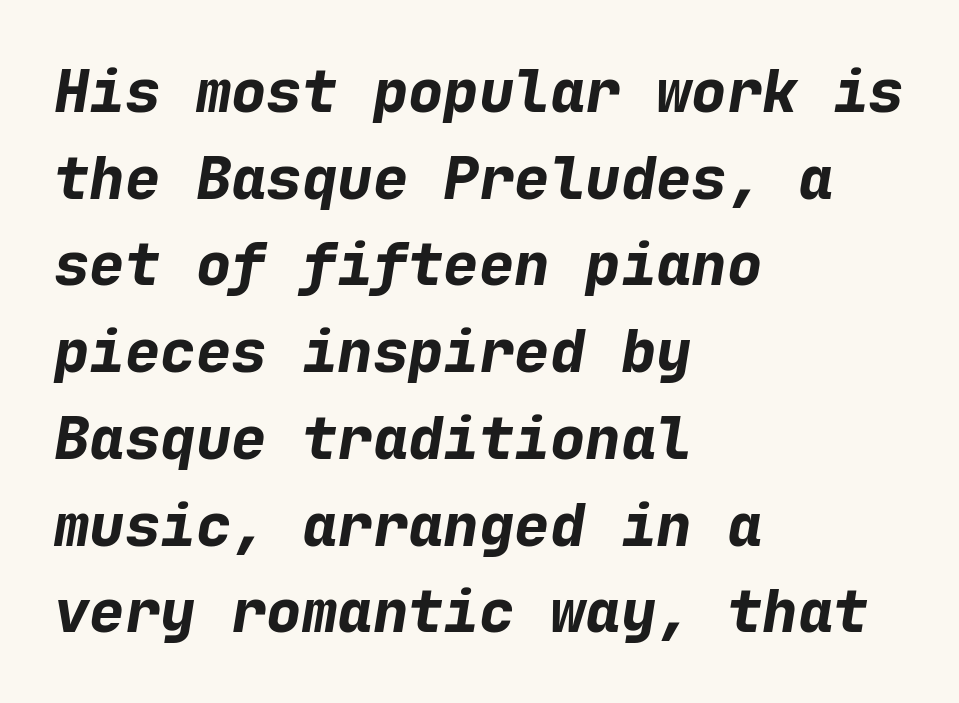
Q: Is the text bold? A: Yes.
Q: Is the text italic (slanted)? A: Yes, it leans right by about 9 degrees.
Q: Is the text underlined? A: No.
Q: How is the paragraph aligned? A: Left-aligned.
Q: Is the spacing between letters normal or unusually wide? A: Normal.
Q: Is the spacing between lines tight, normal or loose? A: Normal.
Q: Width (condensed, normal, or wide)? A: Normal.
Q: Stroke contrast? A: Low.
Q: x-height? A: Medium.
Q: Monospaced? A: Yes.
